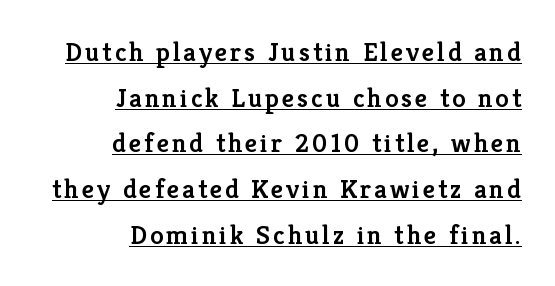
The image shows 27 px text type, upright; set right-aligned, normal line spacing (1.69x), underlined.
